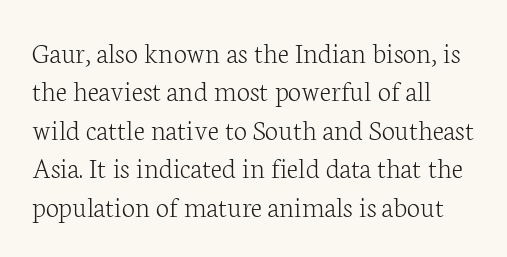
Q: Is the text bold? A: No.
Q: Is the text italic (slanted)? A: No, it is upright.
Q: Is the typeface a serif or a sans-serif typeface? A: Serif.
Q: Is the text underlined? A: No.
Q: Is the spacing between letters normal or unusually wide? A: Normal.
Q: Is the spacing between lines tight, normal or loose? A: Normal.
Q: Width (condensed, normal, or wide)? A: Normal.
Q: Stroke contrast? A: Low.
Q: x-height? A: Medium.
Q: Monospaced? A: No.
